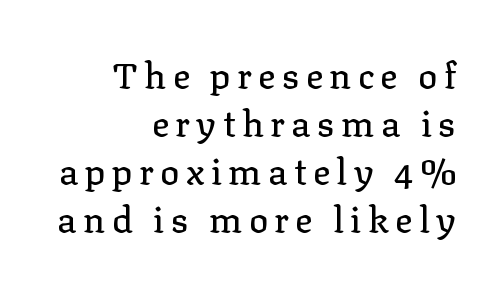
Posture: vertical. Type without underlining. The lines sit at an ordinary, default distance from one another. Think of a printed novel: that variable character pitch is what you see here. Where is the straight margin? On the right. Is this a sans? No — the strokes have serifs.
